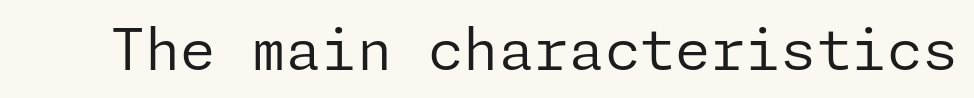
Q: Is the text bold? A: No.
Q: Is the text italic (slanted)? A: No, it is upright.
Q: Is the typeface a serif or a sans-serif typeface? A: Sans-serif.
Q: Is the text underlined? A: No.
Q: Is the spacing between letters normal or unusually wide? A: Normal.
Q: Width (condensed, normal, or wide)? A: Normal.
Q: Stroke contrast? A: Low.
Q: x-height? A: Medium.
